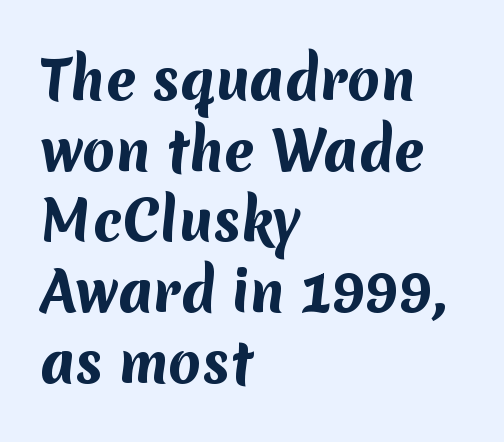
The image shows 54 px bold sans-serif type; set left-aligned, normal line spacing (1.31x), normal letter spacing, not underlined; medium stroke contrast and a medium x-height.
